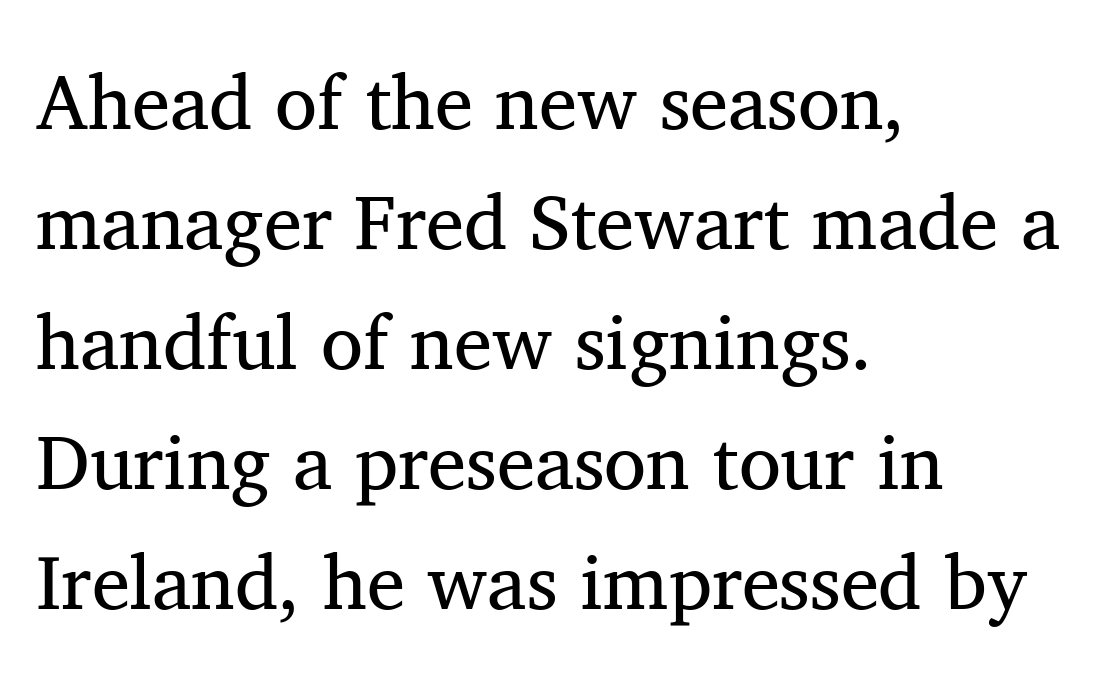
Q: Is the text bold? A: No.
Q: Is the text italic (slanted)? A: No, it is upright.
Q: Is the typeface a serif or a sans-serif typeface? A: Serif.
Q: Is the text underlined? A: No.
Q: How is the paragraph aligned? A: Left-aligned.
Q: Is the spacing between letters normal or unusually wide? A: Normal.
Q: Is the spacing between lines tight, normal or loose? A: Normal.
Q: Width (condensed, normal, or wide)? A: Normal.
Q: Stroke contrast? A: Medium.
Q: x-height? A: Medium.
Q: Monospaced? A: No.
